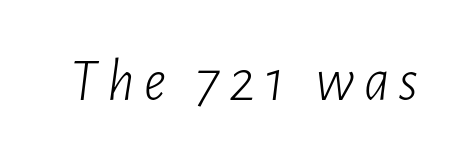
Q: Is the text bold? A: No.
Q: Is the text italic (slanted)? A: Yes, it leans right by about 7 degrees.
Q: Is the text underlined? A: No.
Q: Width (condensed, normal, or wide)? A: Condensed.
Q: Stroke contrast? A: Low.
Q: x-height? A: Medium.
Q: Monospaced? A: No.
